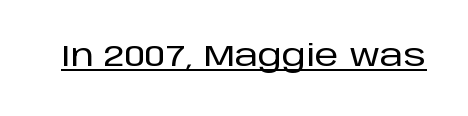
The image shows 30 px sans-serif type, upright; set normal letter spacing, underlined; low stroke contrast and a large x-height.
